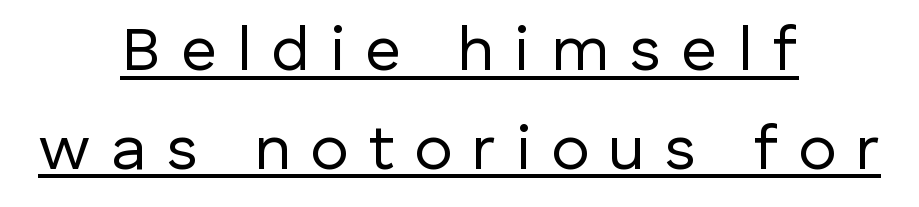
Q: Is the text bold? A: No.
Q: Is the text italic (slanted)? A: No, it is upright.
Q: Is the typeface a serif or a sans-serif typeface? A: Sans-serif.
Q: Is the text underlined? A: Yes.
Q: How is the paragraph aligned? A: Centered.
Q: Is the spacing between letters normal or unusually wide? A: Unusually wide.
Q: Is the spacing between lines tight, normal or loose? A: Normal.
Q: Width (condensed, normal, or wide)? A: Normal.
Q: Stroke contrast? A: Low.
Q: x-height? A: Medium.
Q: Monospaced? A: No.
